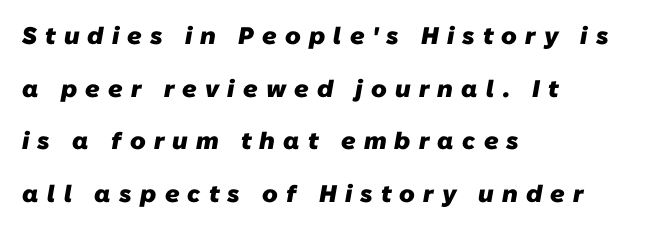
{"bold": "yes", "underline": "no", "align": "left", "line_spacing": "loose", "line_spacing_ratio": 2.19, "letter_spacing": "wide", "letter_spacing_em": 0.34, "glyph_px": 24}
